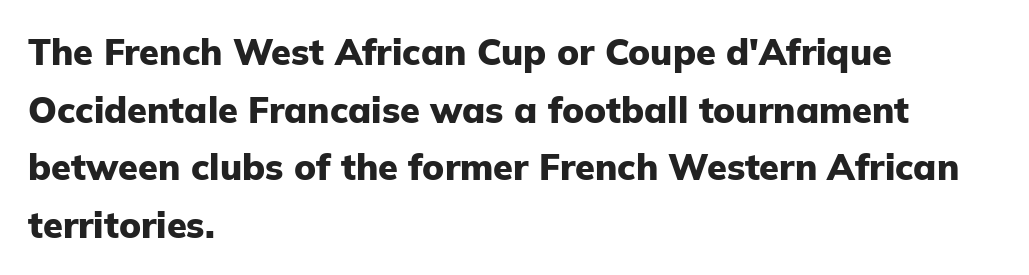
Heavy, bold letterforms. Is the letter spacing exaggerated? No — it looks like the ordinary default. No feet cap the strokes, marking this as sans-serif type. Each letter keeps its own natural width here, so spacing adapts to shape. You can tell it's not italic because the verticals are truly vertical.
